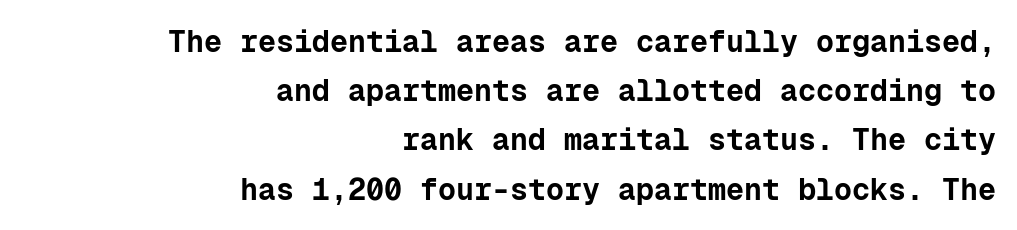
Every stem runs plumb, perpendicular to the baseline. Thick stems and heavy bowls — unmistakably bold. Students, observe: this is what conventionally led text looks like. Underline: absent. Monospaced: the letters line up in strict vertical columns. Right-aligned paragraph, ragged on the left.
